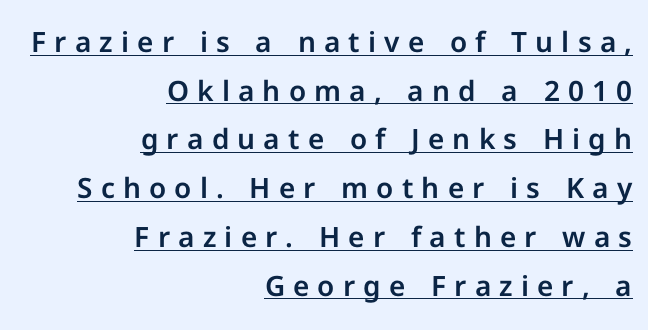
Proportional: the letters do not fall into vertical columns. A typesetter would call this heavily tracked-out type. The lettering stays uniformly vertical, giving the passage a roman look. Nothing sits at the stroke ends, so this counts as sans-serif. Reading down the block, your eye finds every line finishing at a fixed right position.
